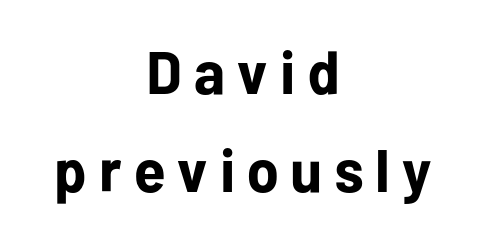
Q: Is the text bold? A: Yes.
Q: Is the text italic (slanted)? A: No, it is upright.
Q: Is the typeface a serif or a sans-serif typeface? A: Sans-serif.
Q: Is the text underlined? A: No.
Q: How is the paragraph aligned? A: Centered.
Q: Is the spacing between letters normal or unusually wide? A: Unusually wide.
Q: Is the spacing between lines tight, normal or loose? A: Normal.
Q: Width (condensed, normal, or wide)? A: Normal.
Q: Stroke contrast? A: Low.
Q: x-height? A: Medium.
Q: Monospaced? A: No.
